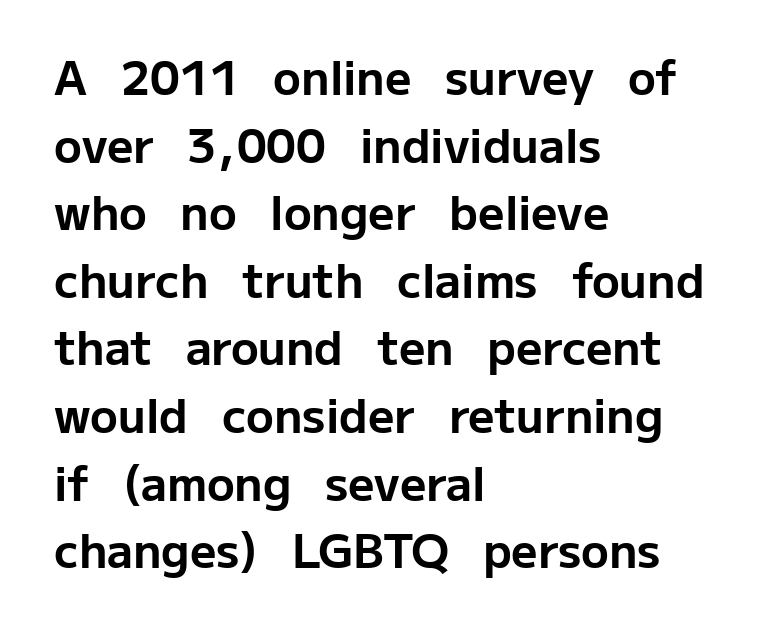
How would I describe the line gaps? Plain and ordinary. Casual observation: everything's shoved over to the left. On the weight axis this lands at bold, roughly 700. The rendering uses natural spacing where letterforms have individual widths. Spacing between characters is what you'd get straight out of the box. The letters carry no serifs — their stems end cleanly without finishing strokes.
